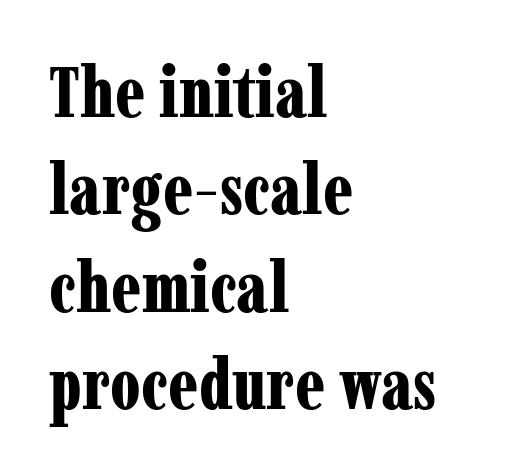
Q: Is the text bold? A: Yes.
Q: Is the text italic (slanted)? A: No, it is upright.
Q: Is the typeface a serif or a sans-serif typeface? A: Serif.
Q: Is the text underlined? A: No.
Q: How is the paragraph aligned? A: Left-aligned.
Q: Is the spacing between letters normal or unusually wide? A: Normal.
Q: Is the spacing between lines tight, normal or loose? A: Normal.
Q: Width (condensed, normal, or wide)? A: Condensed.
Q: Stroke contrast? A: Low.
Q: x-height? A: Medium.
Q: Monospaced? A: No.
